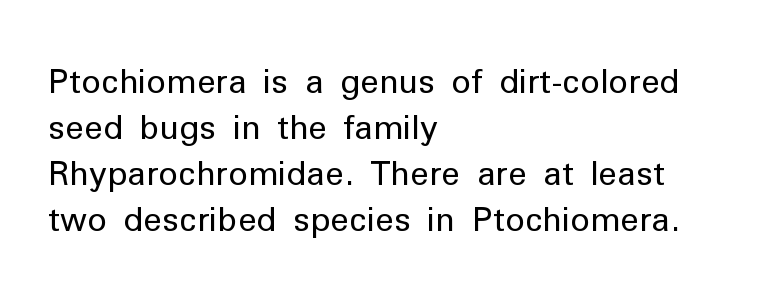
The passage shown is not bold in any degree. The gap between lines stays unmarked. These lines are composed in type without serifs. This sample has the flowing, uneven cadence of proportional lettering.
